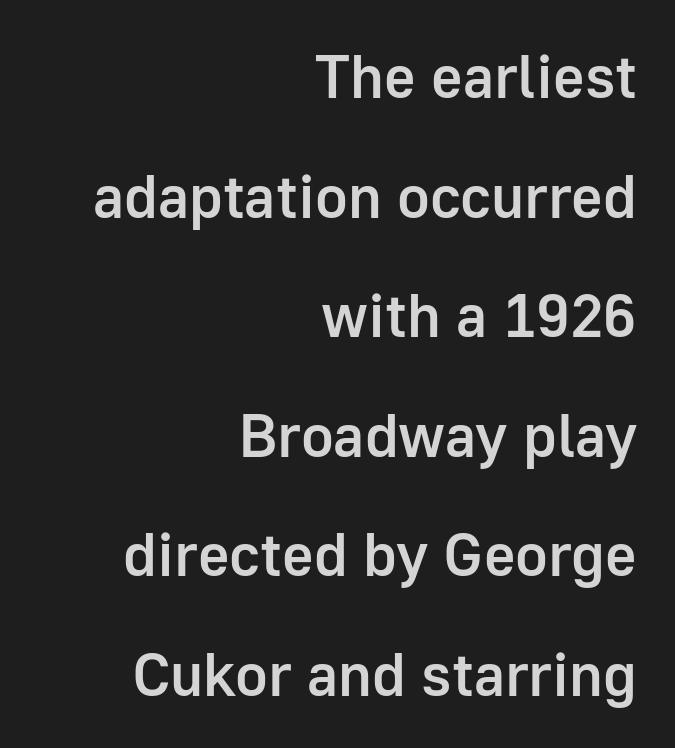
This sample uses a sans-serif face. Short and long lines alike share a common ending point at right. Honestly, the rows look like they've been pulled way apart. A clean baseline with only descenders dipping below it.
